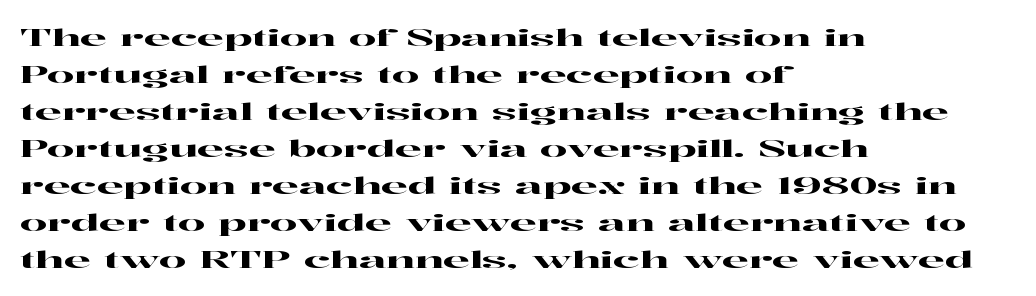
The image shows 24 px text type, upright; set left-aligned, normal line spacing (1.54x), normal letter spacing, not underlined.
